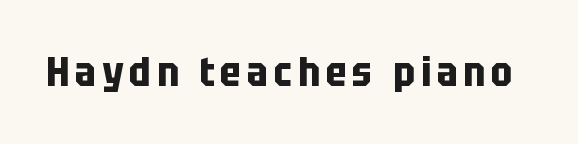
Q: Is the text bold? A: Yes.
Q: Is the text italic (slanted)? A: No, it is upright.
Q: Is the typeface a serif or a sans-serif typeface? A: Sans-serif.
Q: Is the text underlined? A: No.
Q: Width (condensed, normal, or wide)? A: Condensed.
Q: Stroke contrast? A: Low.
Q: x-height? A: Large.
Q: Monospaced? A: No.
